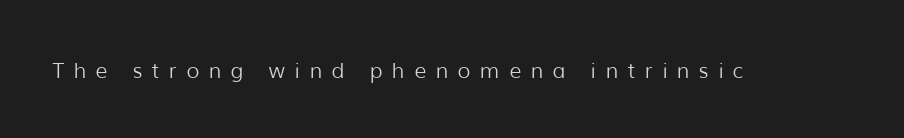
Q: Is the text bold? A: No.
Q: Is the text italic (slanted)? A: No, it is upright.
Q: Is the text underlined? A: No.
Q: Is the spacing between letters normal or unusually wide? A: Unusually wide.
